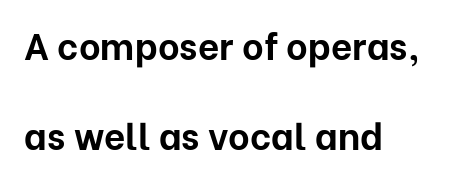
Q: Is the text bold? A: Yes.
Q: Is the text italic (slanted)? A: No, it is upright.
Q: Is the typeface a serif or a sans-serif typeface? A: Sans-serif.
Q: Is the text underlined? A: No.
Q: How is the paragraph aligned? A: Left-aligned.
Q: Is the spacing between letters normal or unusually wide? A: Normal.
Q: Is the spacing between lines tight, normal or loose? A: Loose.
Q: Width (condensed, normal, or wide)? A: Normal.
Q: Stroke contrast? A: Low.
Q: x-height? A: Medium.
Q: Monospaced? A: No.
